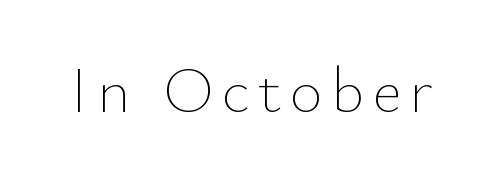
The image shows 64 px thin type, upright; set not underlined; low stroke contrast and a small x-height.
